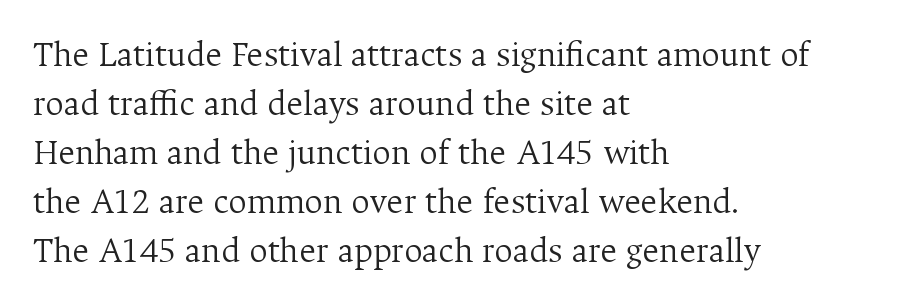
{"serif": "yes", "italic": "no", "bold": "no", "weight": "light", "width": "normal", "stroke_contrast": "medium", "x_height": "medium", "monospaced": "no", "underline": "no", "align": "left", "line_spacing": "normal", "line_spacing_ratio": 1.36, "letter_spacing": "normal", "letter_spacing_em": 0.0, "glyph_px": 36}
